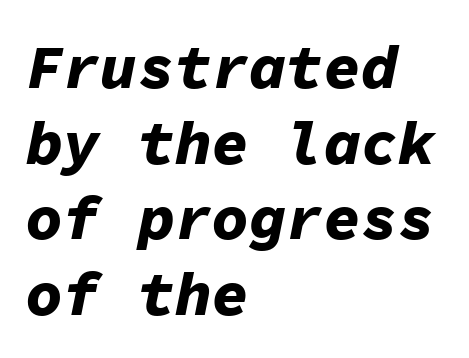
A classic flush-left, rag-right setting is used for this passage. Does the lettering tilt? It does — this is italic. Rule under the text: the space is simply empty. The rendering uses typewriter-style spacing with identical character cells.
